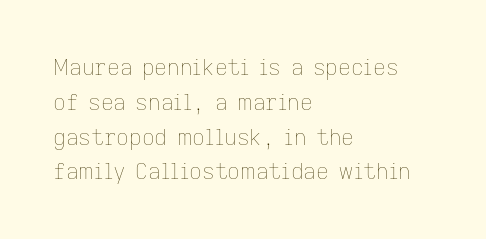
Q: Is the text bold? A: No.
Q: Is the text italic (slanted)? A: No, it is upright.
Q: Is the text underlined? A: No.
Q: How is the paragraph aligned? A: Left-aligned.
Q: Is the spacing between letters normal or unusually wide? A: Normal.
Q: Is the spacing between lines tight, normal or loose? A: Normal.
